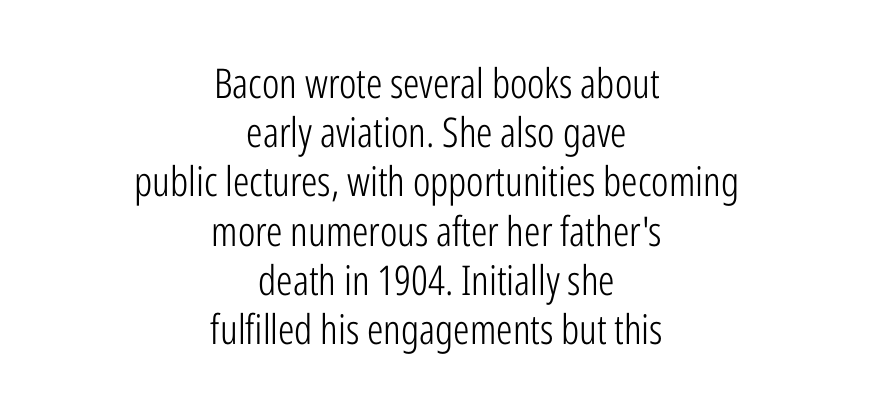
{"serif": "no", "italic": "no", "bold": "no", "weight": "light", "width": "condensed", "stroke_contrast": "low", "x_height": "medium", "monospaced": "no", "underline": "no", "align": "center", "line_spacing_ratio": 1.2, "letter_spacing": "normal", "letter_spacing_em": 0.0, "glyph_px": 41}
